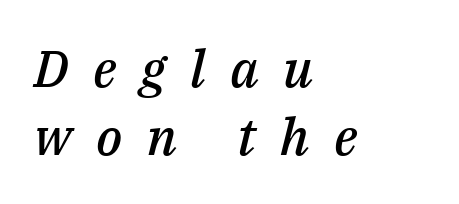
Q: Is the text bold? A: Semi-bold.
Q: Is the text italic (slanted)? A: Yes, it leans right by about 14 degrees.
Q: Is the text underlined? A: No.
Q: How is the paragraph aligned? A: Left-aligned.
Q: Is the spacing between letters normal or unusually wide? A: Unusually wide.
Q: Is the spacing between lines tight, normal or loose? A: Normal.
Q: Width (condensed, normal, or wide)? A: Normal.
Q: Stroke contrast? A: Medium.
Q: x-height? A: Medium.
Q: Monospaced? A: No.
